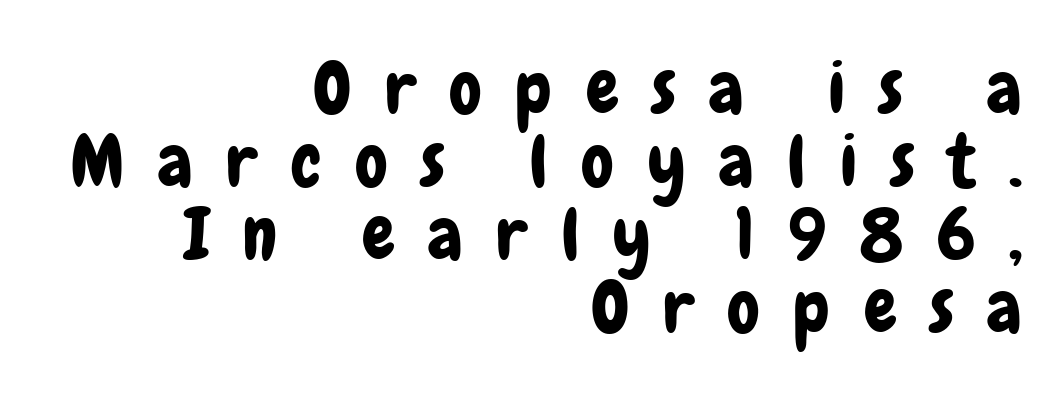
{"serif": "no", "italic": "no", "width": "condensed", "stroke_contrast": "low", "x_height": "medium", "monospaced": "no", "underline": "no", "align": "right", "line_spacing": "tight", "line_spacing_ratio": 1.0, "letter_spacing": "wide", "letter_spacing_em": 0.46, "glyph_px": 73}
